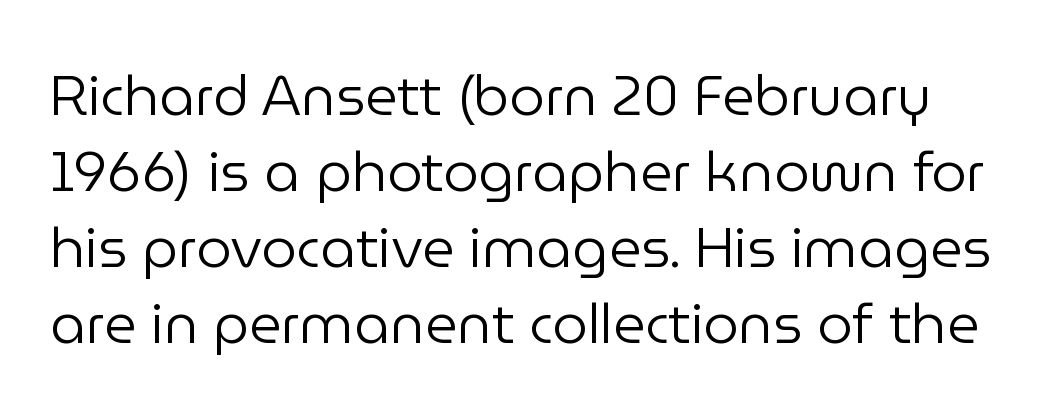
Each word holds together tightly as a unit, with standard inter-letter gaps. Do the characters align in a grid? No, the font is proportional. A light-to-regular cut is what we see here. Rule under the text: the space is simply empty. If you drew a line through each stem, it would be perfectly vertical.
